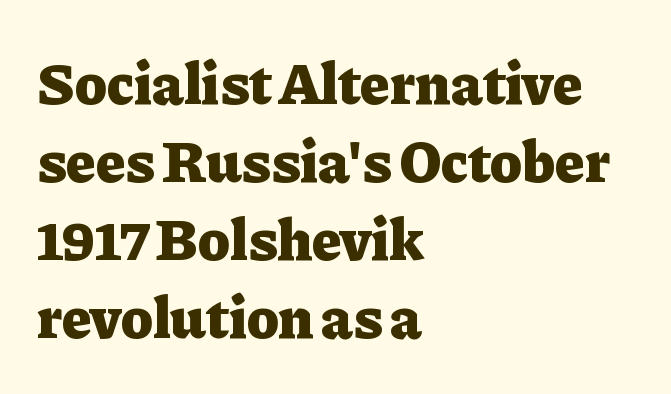
The specimen omits any rule beneath the text block's lines. Unlike italic type, these characters show no tilt at all. The designer left line spacing at the default. Emphasis by weight is at full strength: bold. Compared with typical body copy, the letter spacing here is the same.
